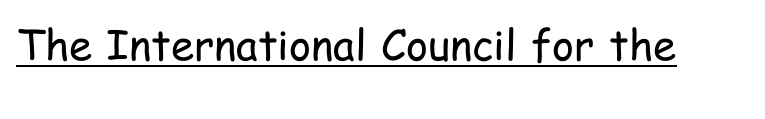
The image shows 42 px regular-weight, condensed sans-serif type, upright; set normal letter spacing, underlined; low stroke contrast and a medium x-height.
